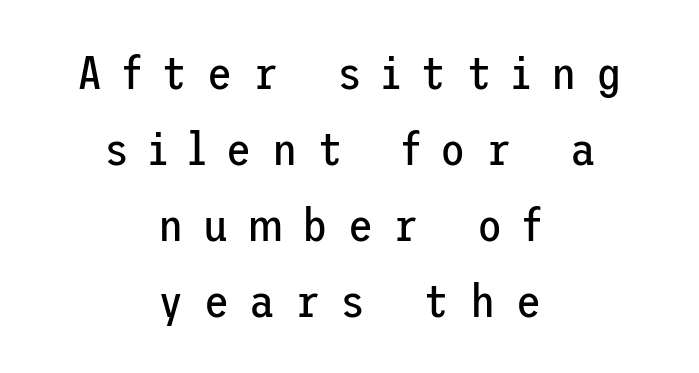
{"serif": "no", "italic": "no", "bold": "no", "weight": "regular", "width": "normal", "stroke_contrast": "low", "x_height": "medium", "underline": "no", "align": "center", "line_spacing": "normal", "line_spacing_ratio": 1.65, "letter_spacing": "wide", "letter_spacing_em": 0.44, "glyph_px": 46}
